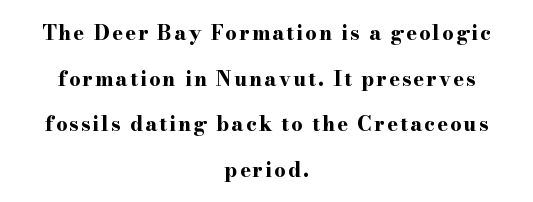
The image shows 20 px bold type, upright; set centered, loose line spacing (2.28x), not underlined.
